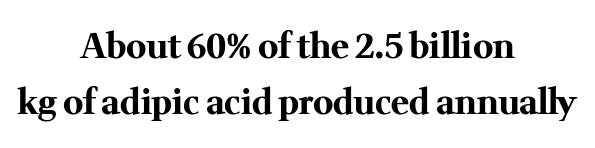
The typesetter chose a symmetrical, centered arrangement here. The space directly below the letters is spotless. The passage shown is typed in a proportional face where columns would drift. The designer went with a serif here, giving each stem small feet. Regarding leading, the lines here are spaced in the standard way. Students, this is bold: see how much ink each stroke carries.
